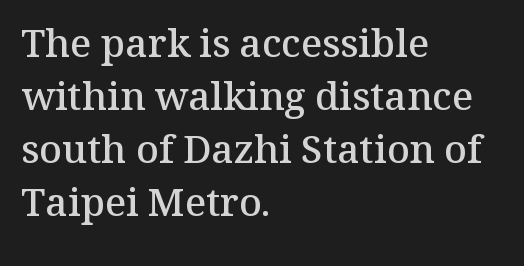
Type style note: has serifs. Type without underlining. Left-aligned paragraph, ragged on the right. The lettering holds an erect, upright posture throughout. Each new line begins a customary step beneath the previous one.
